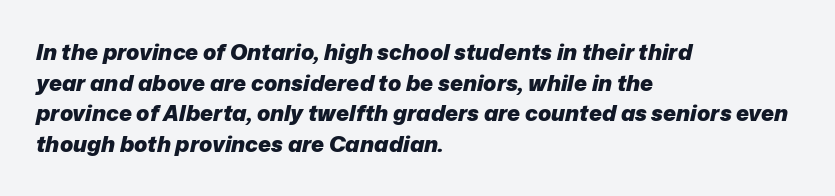
The image shows 22 px bold type, italic (leaning right); set left-aligned, normal line spacing (1.39x), normal letter spacing, not underlined.
